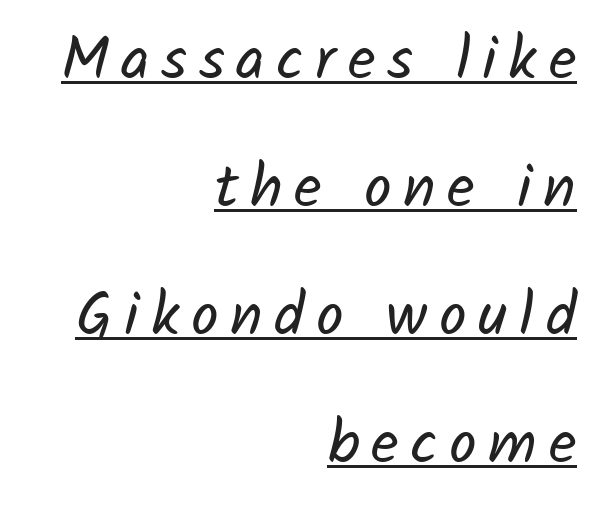
The image shows 61 px regular-weight sans-serif type; set right-aligned, loose line spacing (2.1x), underlined; low stroke contrast and a medium x-height.
